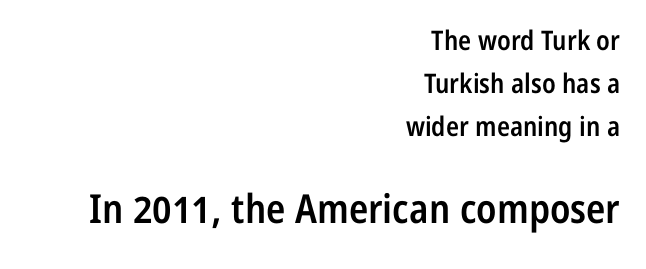
The image shows 40 px semibold, condensed sans-serif type, upright; set right-aligned, normal line spacing (1.6x), normal letter spacing, not underlined; the second (bottom) block is 1.48x larger; low stroke contrast and a medium x-height.
